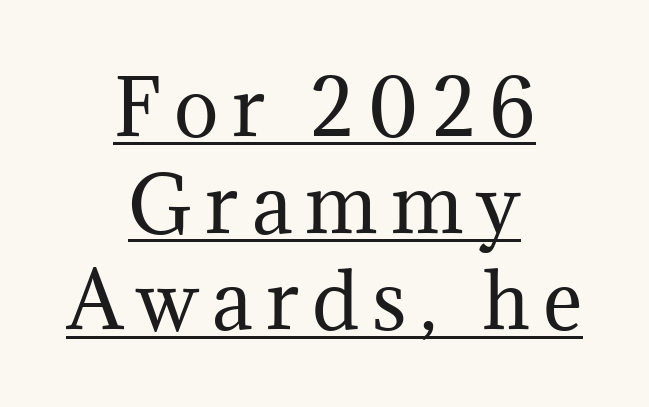
{"serif": "yes", "italic": "no", "bold": "no", "weight": "regular", "width": "normal", "stroke_contrast": "medium", "x_height": "medium", "monospaced": "no", "underline": "yes", "align": "center", "line_spacing": "normal", "line_spacing_ratio": 1.29, "glyph_px": 75}
